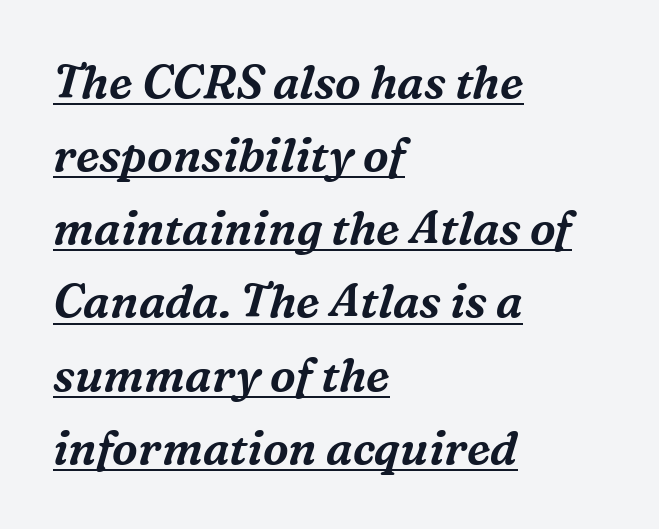
Quick note: underline on. Slanted lettering throughout. There is no visible air inserted between adjacent glyphs. The designer went with a serif here, giving each stem small feet. Spacing verdict: proportional, widths tailored to each character. Vertical spacing — default.
